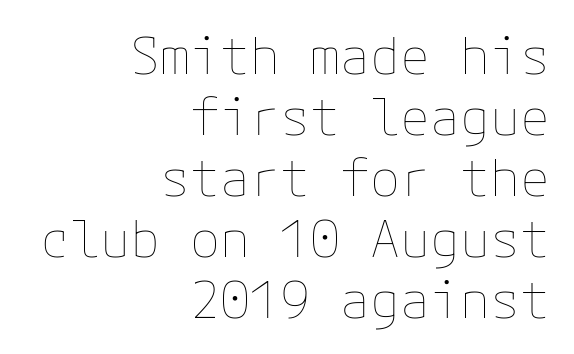
Q: Is the text bold? A: No.
Q: Is the text italic (slanted)? A: No, it is upright.
Q: Is the text underlined? A: No.
Q: How is the paragraph aligned? A: Right-aligned.
Q: Is the spacing between letters normal or unusually wide? A: Normal.
Q: Width (condensed, normal, or wide)? A: Normal.
Q: Stroke contrast? A: Low.
Q: x-height? A: Medium.
